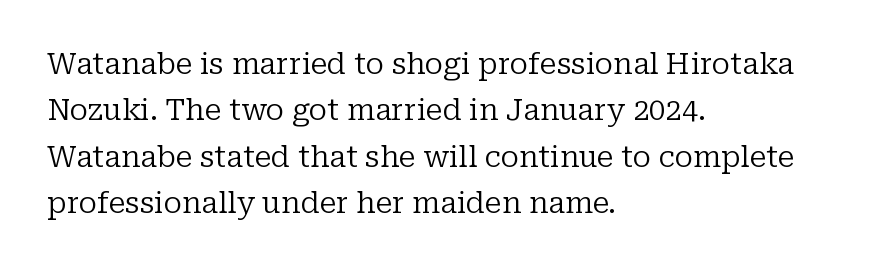
{"serif": "yes", "italic": "no", "bold": "no", "weight": "regular", "width": "normal", "stroke_contrast": "low", "x_height": "medium", "monospaced": "no", "underline": "no", "align": "left", "line_spacing": "normal", "line_spacing_ratio": 1.6, "letter_spacing": "normal", "letter_spacing_em": 0.0, "glyph_px": 29}
